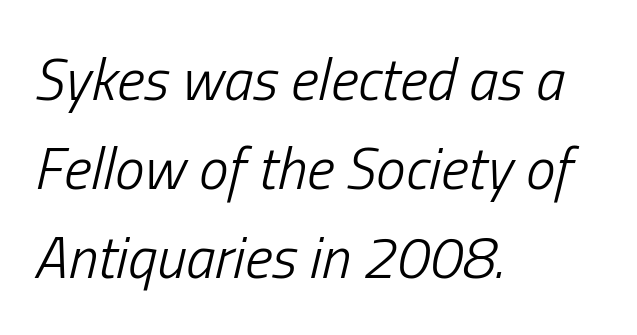
Q: Is the text bold? A: No.
Q: Is the text italic (slanted)? A: Yes, it leans right by about 13 degrees.
Q: Is the text underlined? A: No.
Q: How is the paragraph aligned? A: Left-aligned.
Q: Is the spacing between letters normal or unusually wide? A: Normal.
Q: Is the spacing between lines tight, normal or loose? A: Normal.
Q: Width (condensed, normal, or wide)? A: Condensed.
Q: Stroke contrast? A: Low.
Q: x-height? A: Medium.
Q: Monospaced? A: No.
